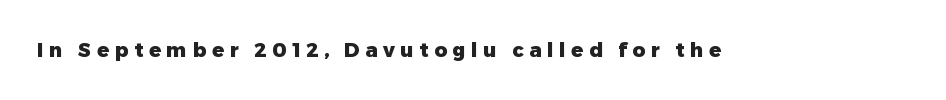
Underline: absent. Caption: bold face, heavy strokes. The letters stand upright; this is a roman face. Tracking here is generous; glyphs stand well apart from one another.
